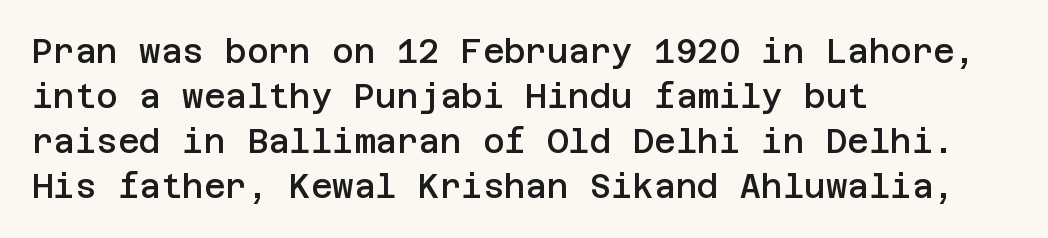
{"serif": "no", "italic": "no", "bold": "semi", "weight": "semibold", "width": "normal", "stroke_contrast": "low", "x_height": "large", "underline": "no", "align": "left", "line_spacing": "normal", "line_spacing_ratio": 1.36, "letter_spacing": "normal", "letter_spacing_em": 0.0, "glyph_px": 33}
